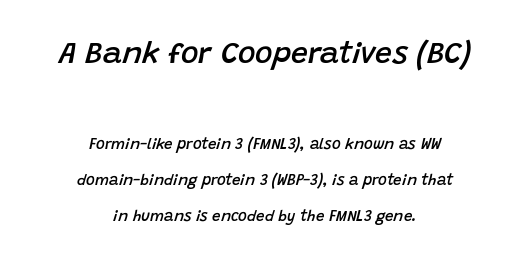
Q: Is the text bold? A: Semi-bold.
Q: Is the text italic (slanted)? A: Yes, it leans right by about 15 degrees.
Q: Is the text underlined? A: No.
Q: How is the paragraph aligned? A: Centered.
Q: Is the spacing between letters normal or unusually wide? A: Normal.
Q: Is the spacing between lines tight, normal or loose? A: Loose.
Q: Which block of text is set in a larger size, the first (top) or the second (bottom)? A: The first (top) one.
Q: Width (condensed, normal, or wide)? A: Normal.
Q: Stroke contrast? A: Low.
Q: x-height? A: Large.
Q: Monospaced? A: No.
